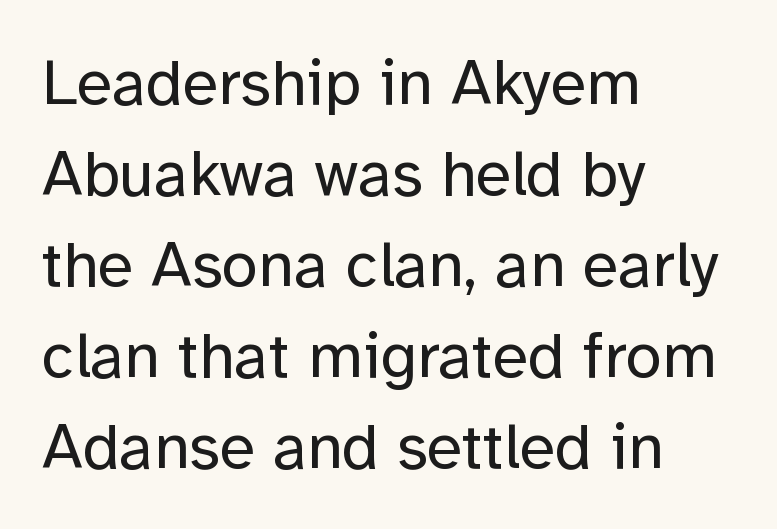
Q: Is the text bold? A: No.
Q: Is the text italic (slanted)? A: No, it is upright.
Q: Is the typeface a serif or a sans-serif typeface? A: Sans-serif.
Q: Is the text underlined? A: No.
Q: How is the paragraph aligned? A: Left-aligned.
Q: Is the spacing between letters normal or unusually wide? A: Normal.
Q: Is the spacing between lines tight, normal or loose? A: Normal.
Q: Width (condensed, normal, or wide)? A: Normal.
Q: Stroke contrast? A: Low.
Q: x-height? A: Medium.
Q: Monospaced? A: No.
